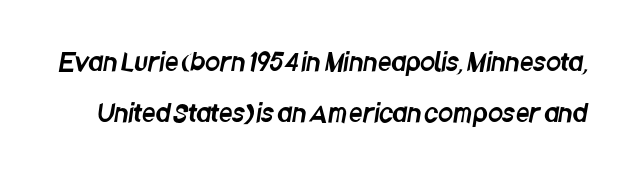
{"underline": "no", "line_spacing": "loose", "line_spacing_ratio": 2.12, "letter_spacing": "normal", "letter_spacing_em": 0.0, "glyph_px": 24}
